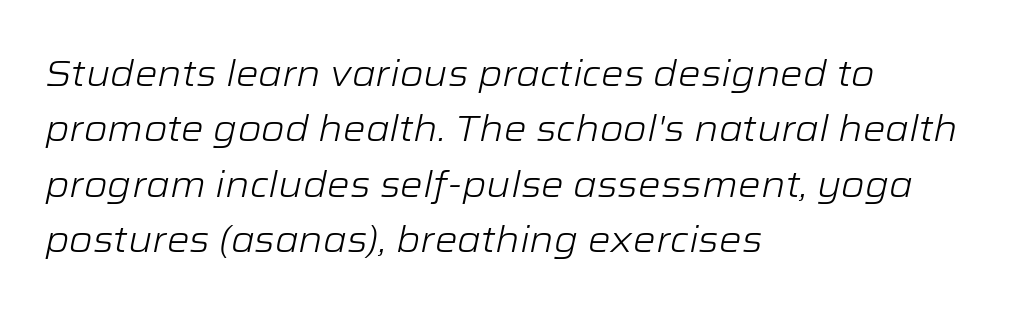
{"italic": "yes", "lean": "right", "slant_degrees": 12, "bold": "no", "weight": "light", "width": "wide", "stroke_contrast": "low", "x_height": "medium", "monospaced": "no", "underline": "no", "align": "left", "line_spacing": "normal", "line_spacing_ratio": 1.54, "letter_spacing": "normal", "letter_spacing_em": 0.0, "glyph_px": 36}
